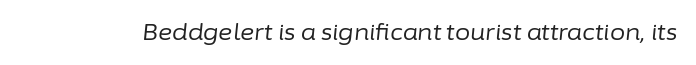
{"italic": "yes", "lean": "right", "slant_degrees": 6, "bold": "no", "underline": "no", "letter_spacing": "normal", "letter_spacing_em": 0.0, "glyph_px": 22}
